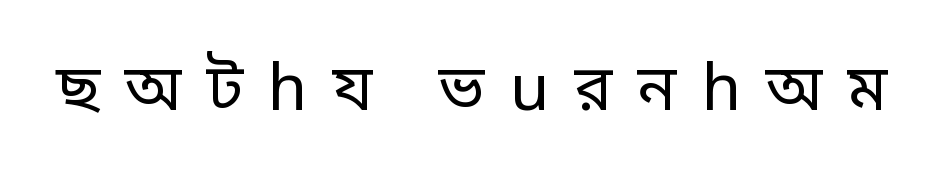
{"serif": "no", "italic": "no", "bold": "no", "weight": "regular", "width": "normal", "stroke_contrast": "low", "x_height": "large", "monospaced": "no", "underline": "no", "letter_spacing": "wide", "letter_spacing_em": 0.39, "glyph_px": 64}
